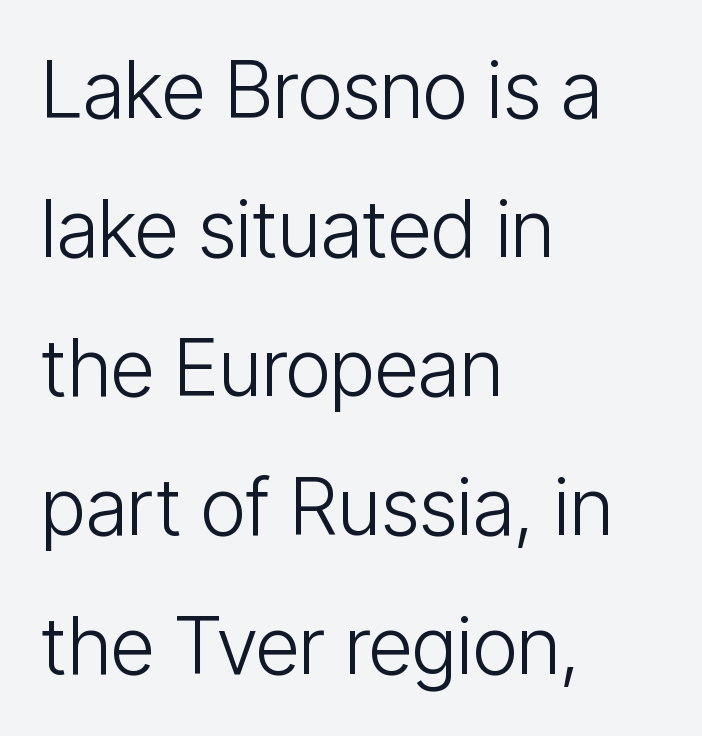
Q: Is the text bold? A: No.
Q: Is the text italic (slanted)? A: No, it is upright.
Q: Is the typeface a serif or a sans-serif typeface? A: Sans-serif.
Q: Is the text underlined? A: No.
Q: How is the paragraph aligned? A: Left-aligned.
Q: Is the spacing between letters normal or unusually wide? A: Normal.
Q: Width (condensed, normal, or wide)? A: Condensed.
Q: Stroke contrast? A: Low.
Q: x-height? A: Medium.
Q: Monospaced? A: No.
